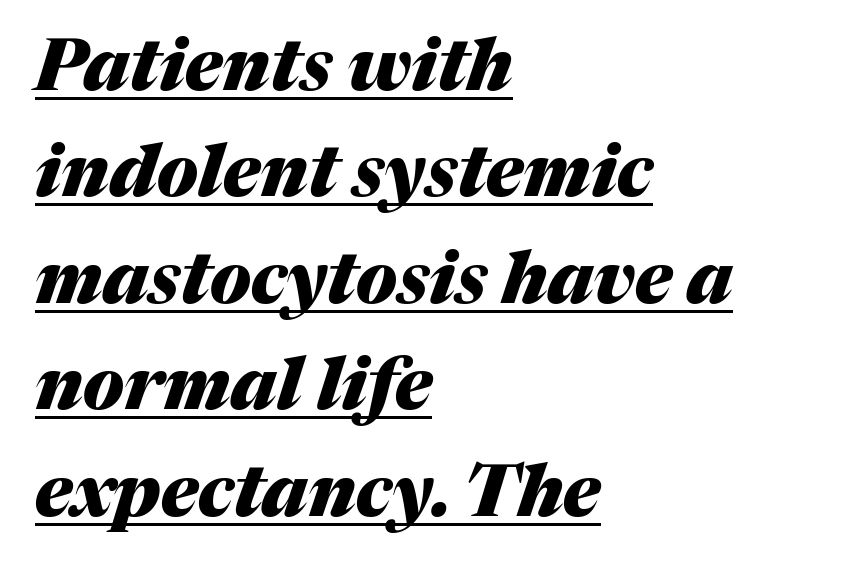
Q: Is the text bold? A: Yes.
Q: Is the text italic (slanted)? A: Yes, it leans right by about 17 degrees.
Q: Is the text underlined? A: Yes.
Q: How is the paragraph aligned? A: Left-aligned.
Q: Is the spacing between letters normal or unusually wide? A: Normal.
Q: Is the spacing between lines tight, normal or loose? A: Normal.
Q: Width (condensed, normal, or wide)? A: Normal.
Q: Stroke contrast? A: Medium.
Q: x-height? A: Medium.
Q: Monospaced? A: No.
